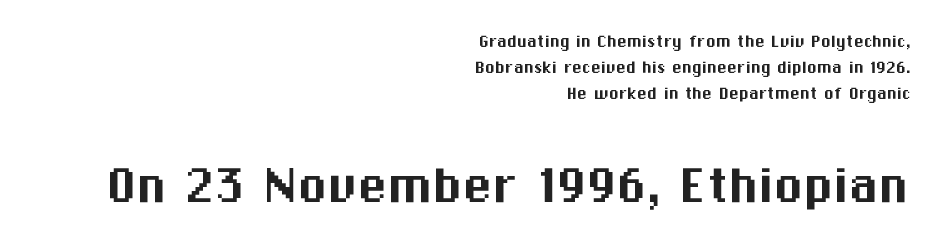
The image shows 60 px sans-serif type, upright; set right-aligned, normal line spacing (1.29x), normal letter spacing, not underlined; the second (bottom) block is 3.0x larger; medium stroke contrast and a medium x-height.
